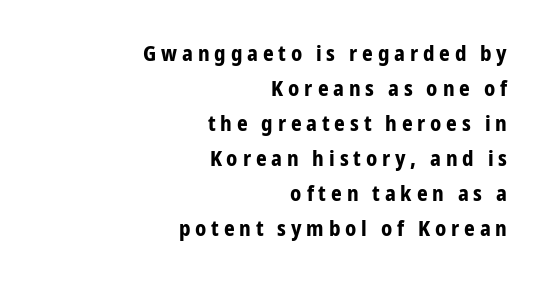
The image shows 21 px bold type, upright; set right-aligned, normal line spacing (1.67x), unusually wide letter spacing (+0.23 em), not underlined.
